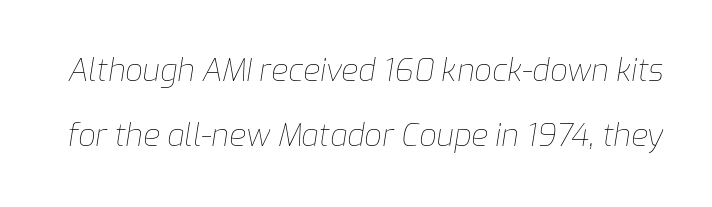
The image shows 31 px thin type, italic (leaning right); set loose line spacing (2.1x), normal letter spacing, not underlined; low stroke contrast and a medium x-height.
